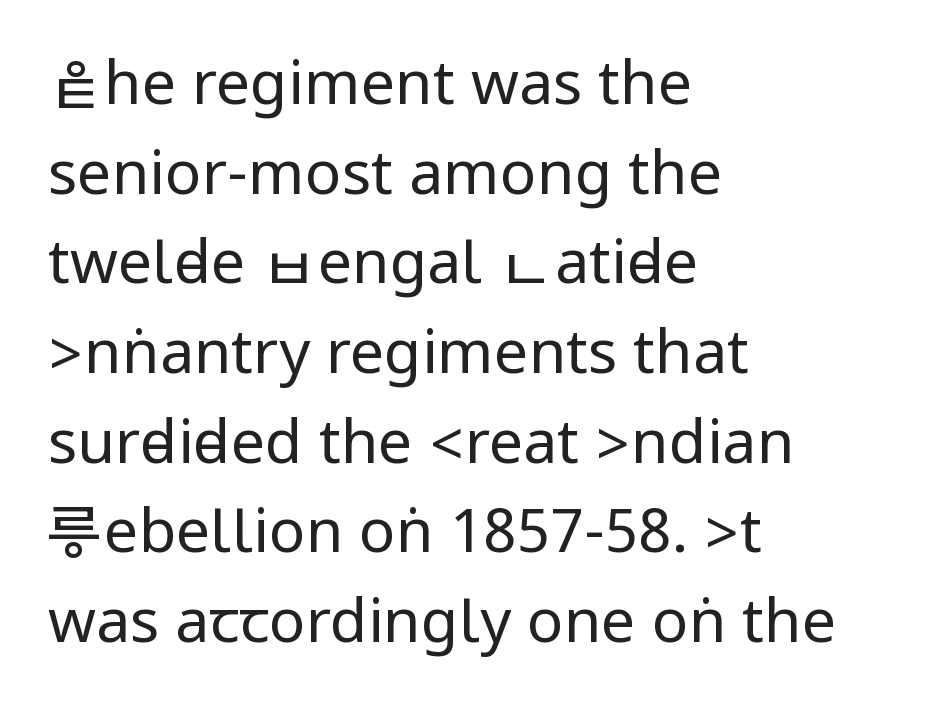
The image shows 61 px regular-weight, condensed sans-serif type, upright; set left-aligned, normal line spacing (1.47x), normal letter spacing, not underlined; low stroke contrast.
